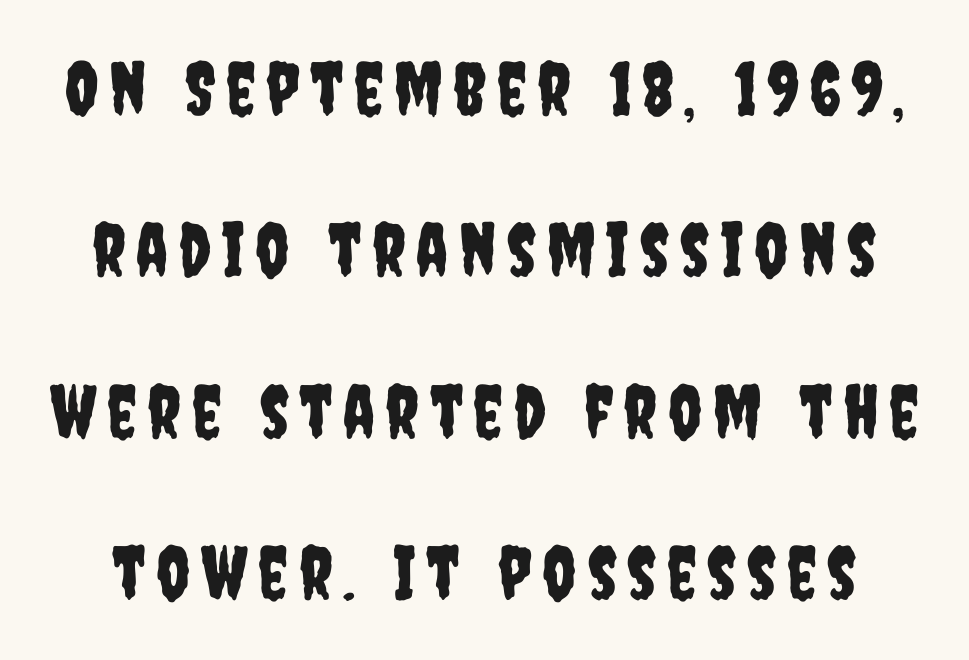
The image shows 74 px condensed sans-serif type, upright; set loose line spacing (2.18x), not underlined; low stroke contrast and a large x-height.
